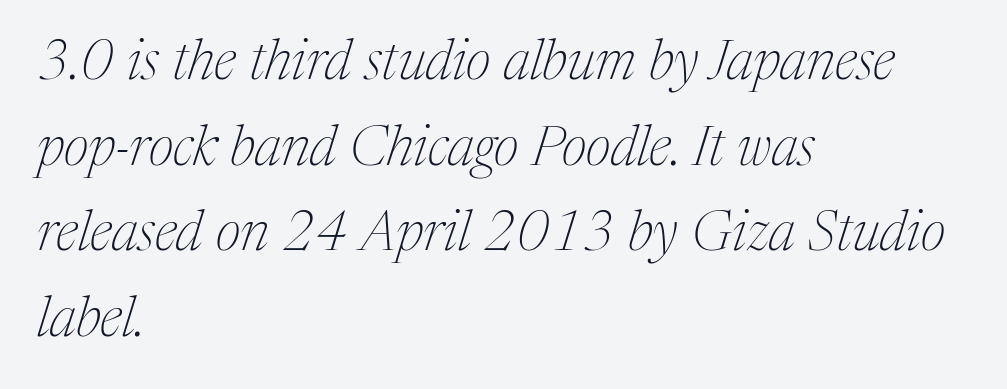
{"serif": "yes", "italic": "yes", "lean": "right", "slant_degrees": 17, "bold": "no", "weight": "thin", "width": "normal", "stroke_contrast": "medium", "x_height": "medium", "monospaced": "no", "underline": "no", "align": "left", "line_spacing": "normal", "line_spacing_ratio": 1.53, "letter_spacing": "normal", "letter_spacing_em": 0.0, "glyph_px": 56}
